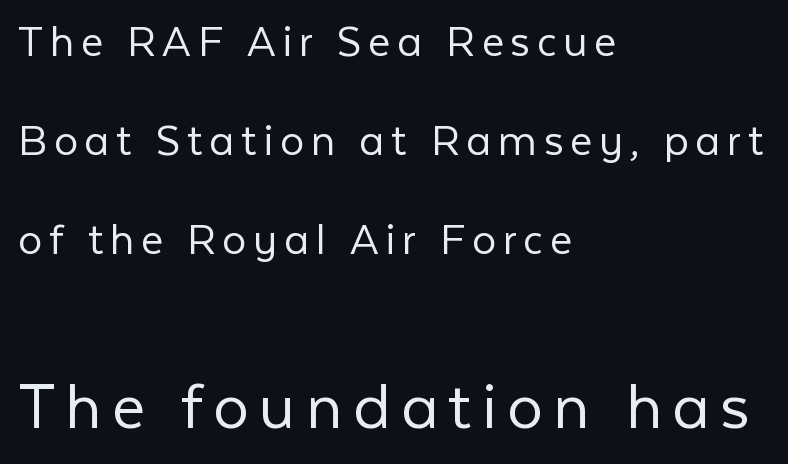
Q: Is the text bold? A: No.
Q: Is the text italic (slanted)? A: No, it is upright.
Q: Is the typeface a serif or a sans-serif typeface? A: Sans-serif.
Q: Is the text underlined? A: No.
Q: How is the paragraph aligned? A: Left-aligned.
Q: Is the spacing between lines tight, normal or loose? A: Loose.
Q: Which block of text is set in a larger size, the first (top) or the second (bottom)? A: The second (bottom) one.
Q: Width (condensed, normal, or wide)? A: Normal.
Q: Stroke contrast? A: Low.
Q: x-height? A: Medium.
Q: Monospaced? A: No.
